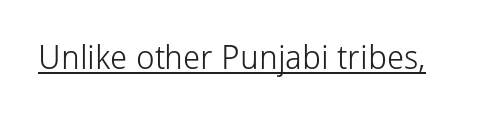
Q: Is the text bold? A: No.
Q: Is the text italic (slanted)? A: No, it is upright.
Q: Is the typeface a serif or a sans-serif typeface? A: Sans-serif.
Q: Is the text underlined? A: Yes.
Q: Is the spacing between letters normal or unusually wide? A: Normal.
Q: Width (condensed, normal, or wide)? A: Normal.
Q: Stroke contrast? A: Low.
Q: x-height? A: Medium.
Q: Monospaced? A: No.
